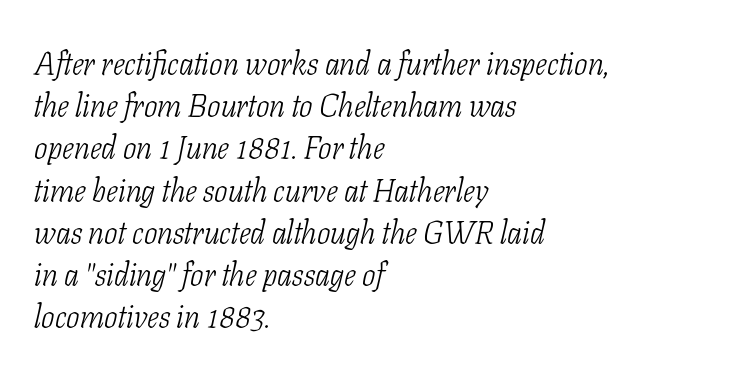
The image shows 32 px light, condensed serif type, italic (leaning right); set left-aligned, normal line spacing (1.32x), normal letter spacing, not underlined; low stroke contrast and a medium x-height.
